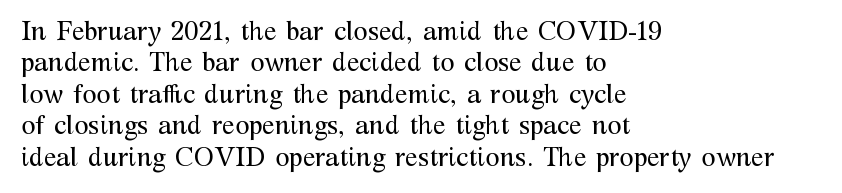
The image shows 26 px text type, upright; set left-aligned, line spacing 1.21x, normal letter spacing, not underlined.
